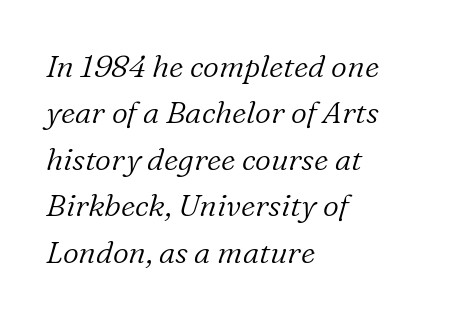
{"serif": "yes", "italic": "yes", "lean": "right", "slant_degrees": 16, "bold": "no", "weight": "light", "width": "normal", "stroke_contrast": "low", "x_height": "medium", "monospaced": "no", "underline": "no", "align": "left", "line_spacing": "normal", "line_spacing_ratio": 1.5, "letter_spacing": "normal", "letter_spacing_em": 0.0, "glyph_px": 31}
